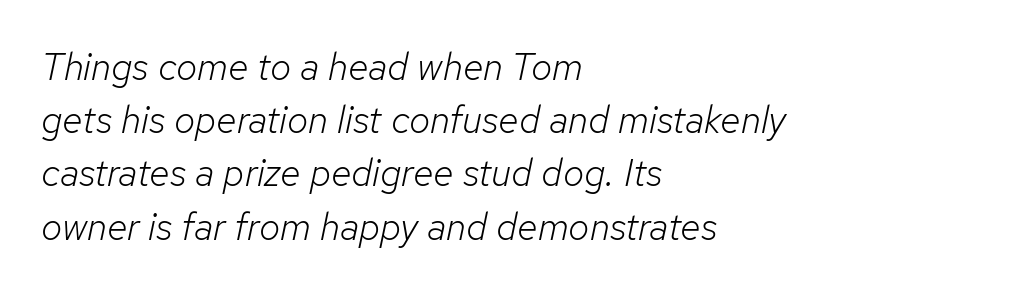
{"italic": "yes", "lean": "right", "slant_degrees": 12, "bold": "no", "weight": "light", "width": "normal", "stroke_contrast": "low", "x_height": "medium", "monospaced": "no", "underline": "no", "align": "left", "line_spacing": "normal", "line_spacing_ratio": 1.4, "letter_spacing": "normal", "letter_spacing_em": 0.0, "glyph_px": 38}
